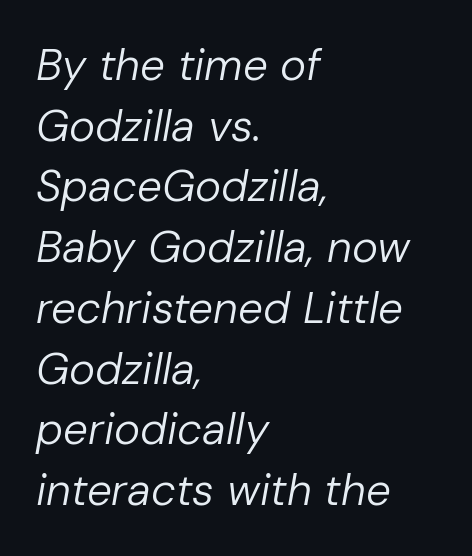
The image shows 44 px regular-weight type, italic (leaning right); set left-aligned, normal line spacing (1.38x), normal letter spacing, not underlined; low stroke contrast and a medium x-height.
